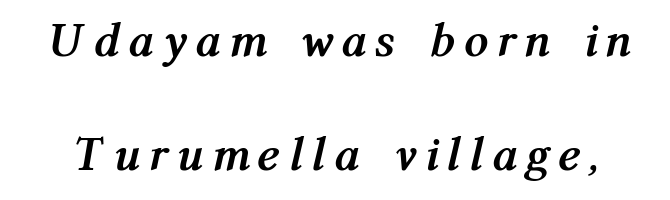
Q: Is the text bold? A: Yes.
Q: Is the text italic (slanted)? A: Yes, it leans right by about 12 degrees.
Q: Is the text underlined? A: No.
Q: Is the spacing between letters normal or unusually wide? A: Unusually wide.
Q: Is the spacing between lines tight, normal or loose? A: Loose.
Q: Width (condensed, normal, or wide)? A: Condensed.
Q: Stroke contrast? A: Medium.
Q: x-height? A: Medium.
Q: Monospaced? A: No.
